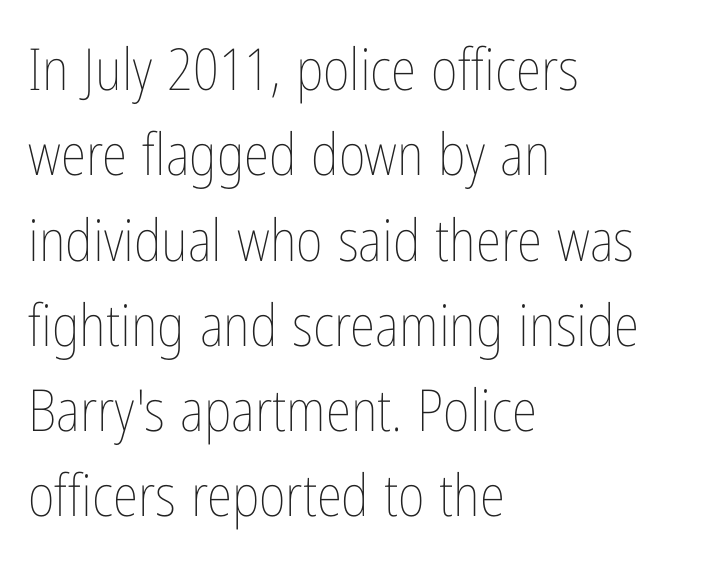
{"italic": "no", "bold": "no", "weight": "thin", "width": "condensed", "stroke_contrast": "low", "x_height": "medium", "monospaced": "no", "underline": "no", "align": "left", "line_spacing": "normal", "line_spacing_ratio": 1.47, "letter_spacing": "normal", "letter_spacing_em": 0.0, "glyph_px": 58}
